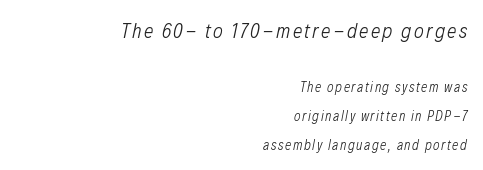
The image shows 21 px text type, italic (leaning right); set right-aligned, loose line spacing (2.09x), not underlined; the first (top) block is 1.5x larger.
